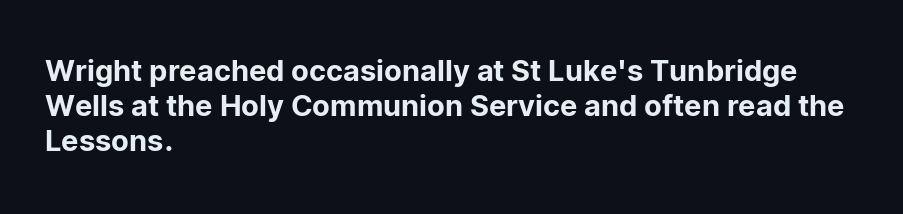
Notice how the stems are strictly vertical — no italics here. Character widths vary here, with narrow letters taking less room than wide ones. Letterform terminals end flat and unadorned throughout the passage. Observe the ordinary spacing: letters are neighbours, not strangers.
